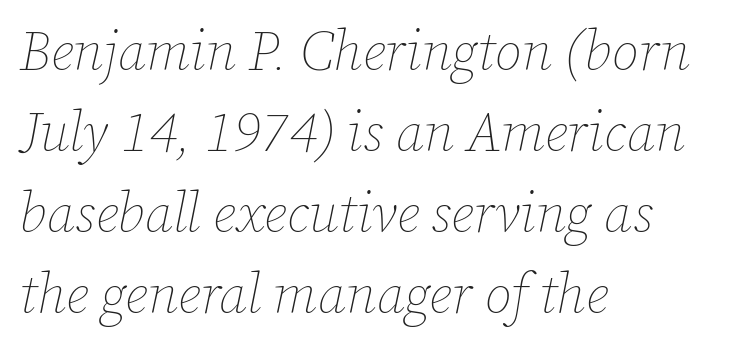
{"italic": "yes", "lean": "right", "slant_degrees": 12, "bold": "no", "weight": "thin", "width": "normal", "stroke_contrast": "low", "x_height": "medium", "monospaced": "no", "underline": "no", "align": "left", "line_spacing": "normal", "line_spacing_ratio": 1.47, "letter_spacing": "normal", "letter_spacing_em": 0.0, "glyph_px": 55}
